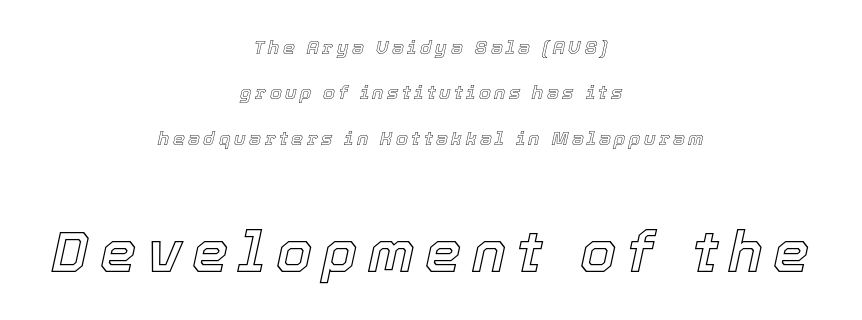
The image shows 58 px text type, italic (leaning right); set centered, loose line spacing (2.39x), not underlined; the second (bottom) block is 3.05x larger; a medium x-height.
